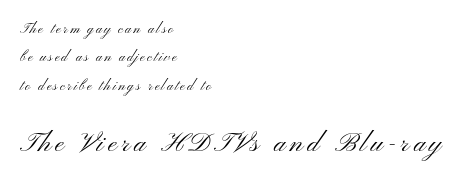
Nothing heavy about these letters — not bold at all. The space directly below the letters is spotless. The text block is weighted toward the left margin, trailing off unevenly rightward. You get the small type first, then a jump to larger type.
